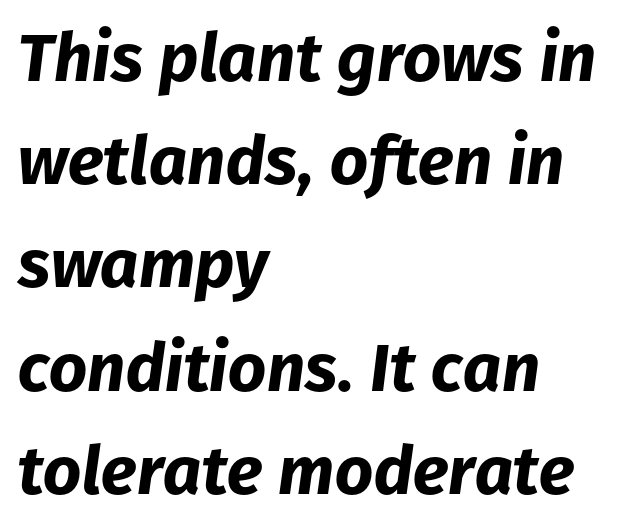
Q: Is the text bold? A: Yes.
Q: Is the text italic (slanted)? A: Yes, it leans right by about 8 degrees.
Q: Is the text underlined? A: No.
Q: How is the paragraph aligned? A: Left-aligned.
Q: Is the spacing between letters normal or unusually wide? A: Normal.
Q: Is the spacing between lines tight, normal or loose? A: Normal.
Q: Width (condensed, normal, or wide)? A: Normal.
Q: Stroke contrast? A: Low.
Q: x-height? A: Medium.
Q: Monospaced? A: No.
